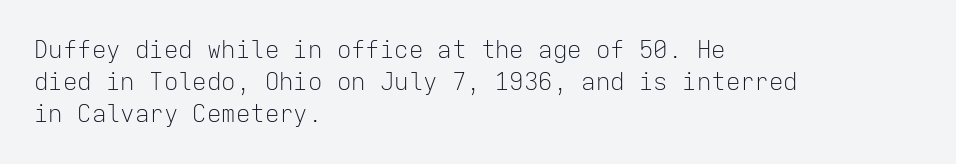
{"italic": "no", "bold": "no", "underline": "no", "align": "left", "line_spacing": "normal", "line_spacing_ratio": 1.34, "letter_spacing": "normal", "letter_spacing_em": 0.0, "glyph_px": 24}
